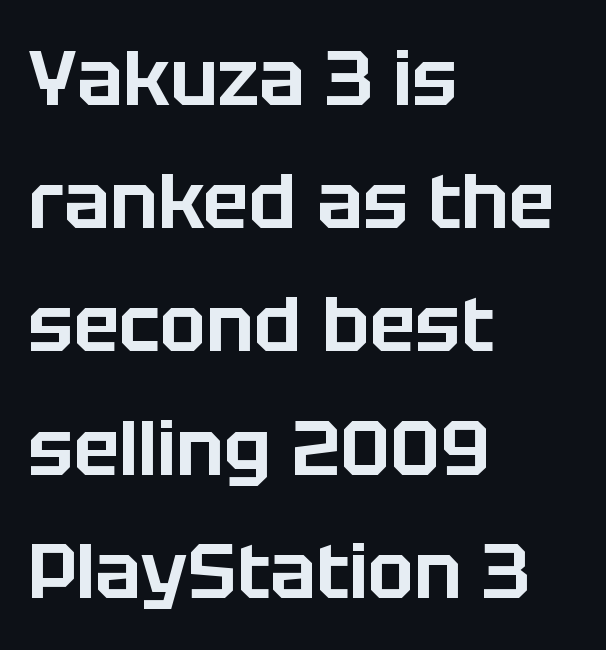
{"serif": "no", "italic": "no", "width": "normal", "stroke_contrast": "low", "x_height": "large", "monospaced": "no", "underline": "no", "align": "left", "line_spacing": "normal", "line_spacing_ratio": 1.6, "letter_spacing": "normal", "letter_spacing_em": 0.0, "glyph_px": 77}
